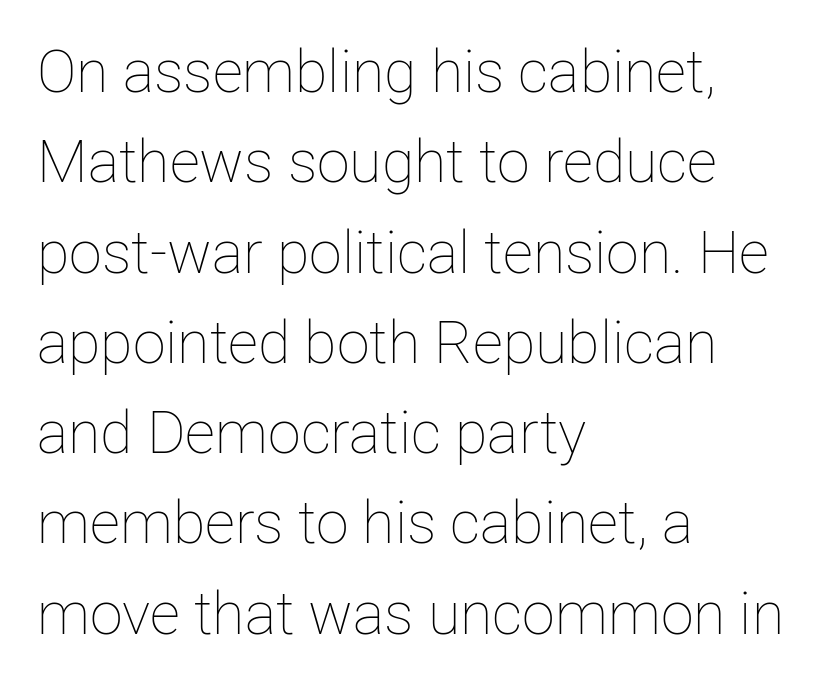
Q: Is the text bold? A: No.
Q: Is the text italic (slanted)? A: No, it is upright.
Q: Is the text underlined? A: No.
Q: How is the paragraph aligned? A: Left-aligned.
Q: Is the spacing between letters normal or unusually wide? A: Normal.
Q: Is the spacing between lines tight, normal or loose? A: Normal.
Q: Width (condensed, normal, or wide)? A: Normal.
Q: Stroke contrast? A: Low.
Q: x-height? A: Medium.
Q: Monospaced? A: No.
